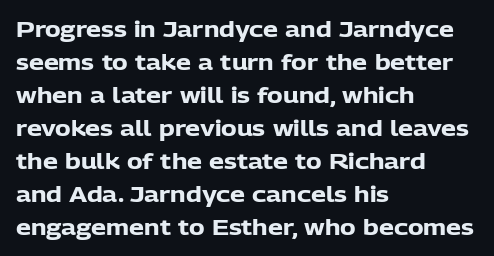
Q: Is the text bold? A: Yes.
Q: Is the text italic (slanted)? A: No, it is upright.
Q: Is the text underlined? A: No.
Q: How is the paragraph aligned? A: Left-aligned.
Q: Is the spacing between letters normal or unusually wide? A: Normal.
Q: Is the spacing between lines tight, normal or loose? A: Normal.
